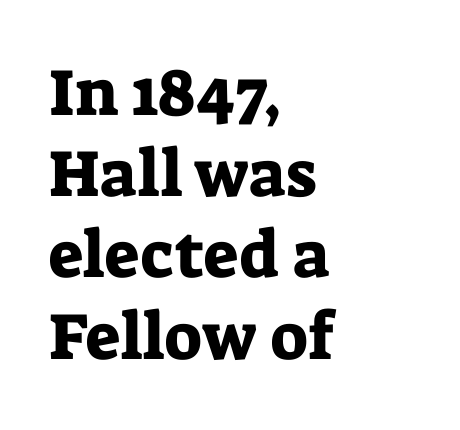
Note the varied advance widths — an 'i' is clearly narrower than an 'm'. The area under the type is left untouched. Caption: multi-line text, flush left, ragged right. Ascenders rise straight up at ninety degrees. The characters display serif detailing at their extremities.
